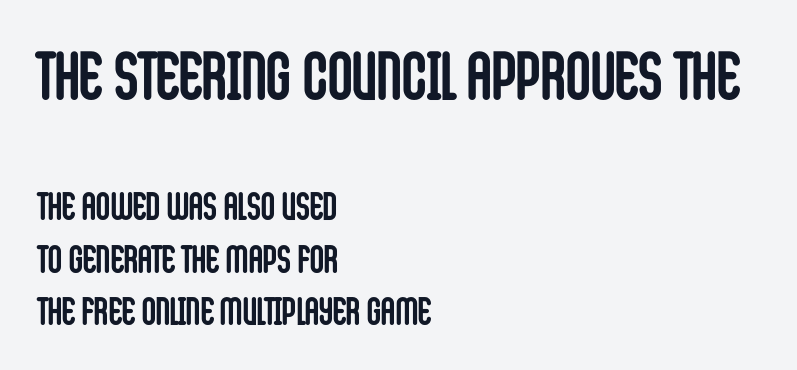
Unmarked baselines from the first word to the last. The first block has been scaled up relative to the second. Reading down the block, your eye returns to a fixed left position each line. The rendering uses a moderate line-height, typical for paragraphs.
